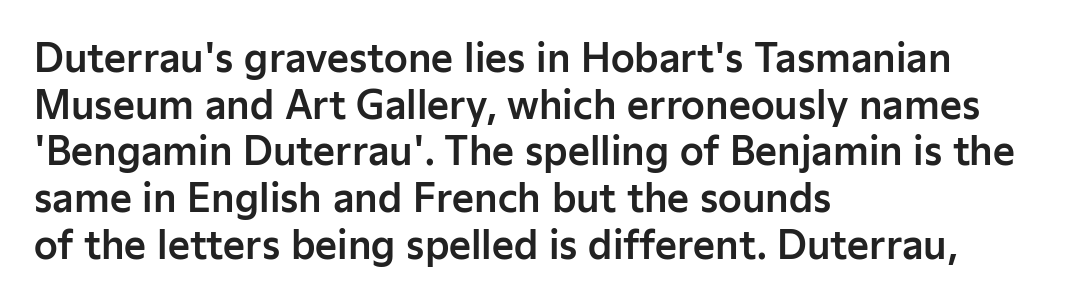
Q: Is the text italic (slanted)? A: No, it is upright.
Q: Is the typeface a serif or a sans-serif typeface? A: Sans-serif.
Q: Is the text underlined? A: No.
Q: How is the paragraph aligned? A: Left-aligned.
Q: Is the spacing between letters normal or unusually wide? A: Normal.
Q: Width (condensed, normal, or wide)? A: Normal.
Q: Stroke contrast? A: Low.
Q: x-height? A: Medium.
Q: Monospaced? A: No.
